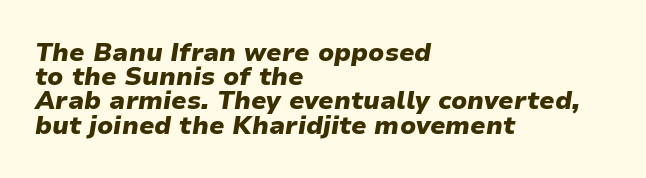
Characters are canted at an angle relative to the baseline's perpendicular. The rag falls on the right side of this text block. The foot of each line stays bare and open. A typesetter would call this zero additional tracking.
